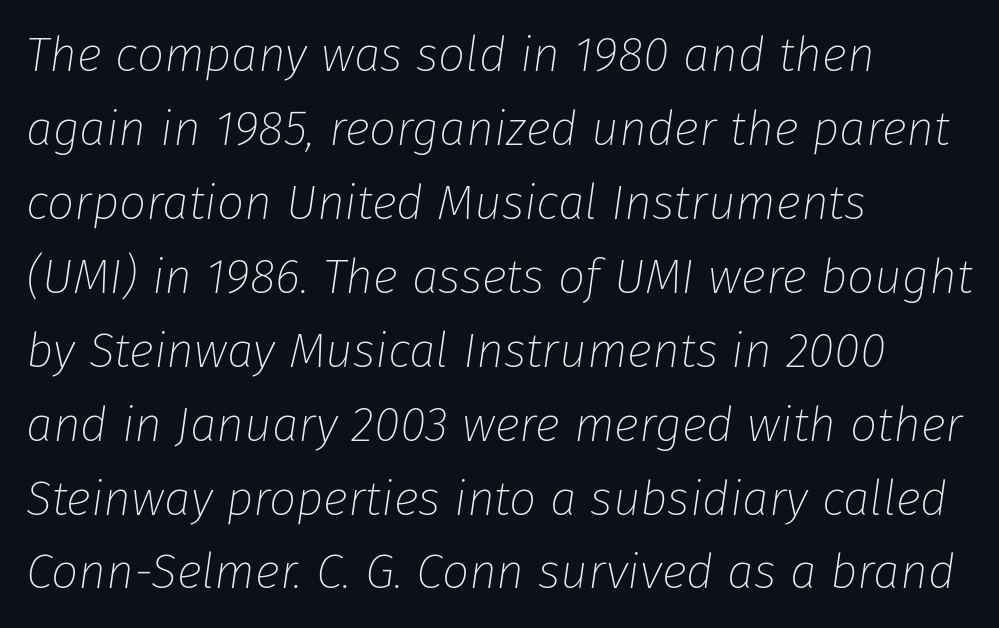
Where is the straight margin? On the left. Style check: oblique. Weight: in the light-to-regular range. The passage shown is not underscored anywhere. Look at the tracking — it's just the regular setting, nothing added.
